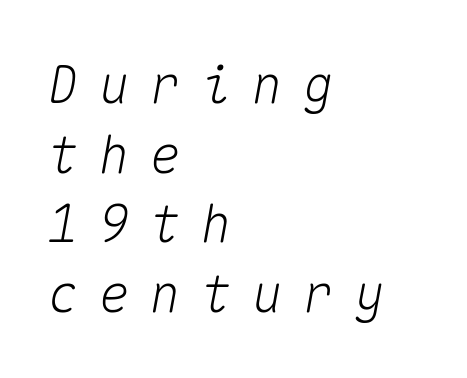
{"italic": "yes", "lean": "right", "slant_degrees": 10, "width": "normal", "stroke_contrast": "medium", "x_height": "medium", "monospaced": "yes", "underline": "no", "align": "left", "line_spacing": "normal", "line_spacing_ratio": 1.34, "letter_spacing": "wide", "letter_spacing_em": 0.38, "glyph_px": 52}
